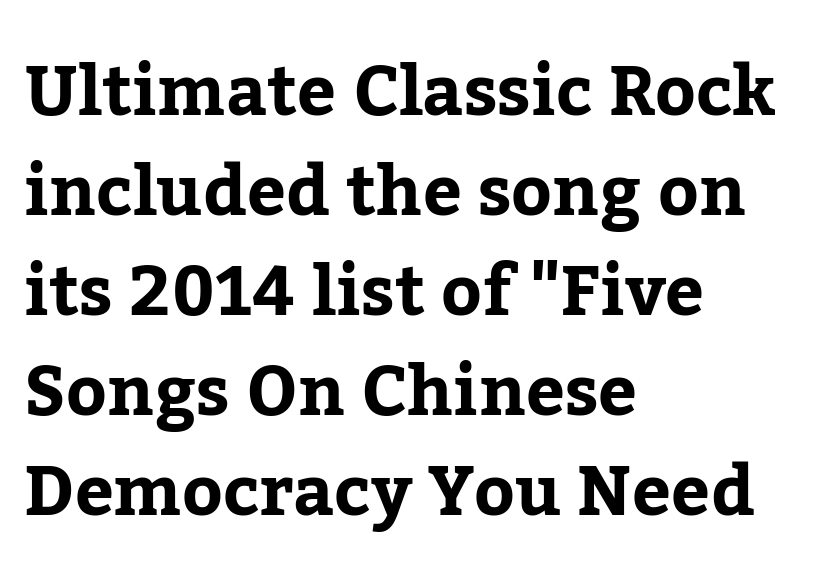
Notice how the stems are strictly vertical — no italics here. Whoever set this chose a conventional vertical rhythm. Character widths vary here, with narrow letters taking less room than wide ones. The gaps between neighbouring characters are ordinary and unremarkable. The typesetting leans heavy: a genuine bold. Compared with a centered layout, this one pins lines to the left instead.
